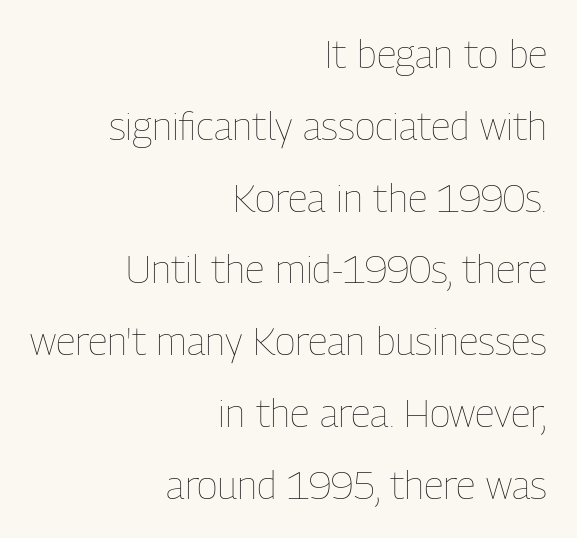
The image shows 39 px thin, condensed type, upright; set right-aligned, line spacing 1.84x, normal letter spacing, not underlined; low stroke contrast and a medium x-height.
